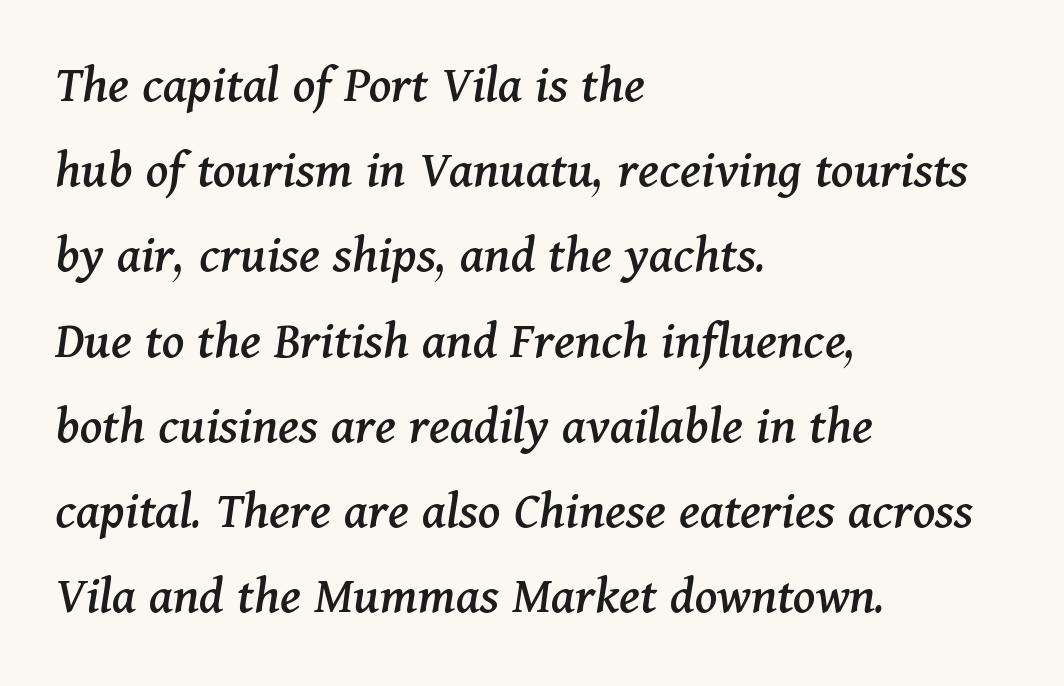
Normally led — the rows are evenly, conventionally spaced. Note the varied advance widths — an 'i' is clearly narrower than an 'm'. A typesetter would call this zero additional tracking. Rule under the text: the space is simply empty.
